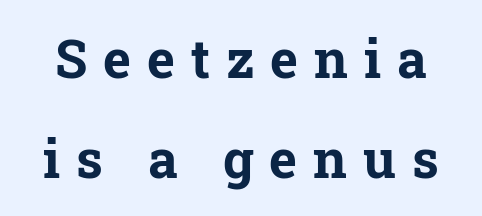
Q: Is the text bold? A: Yes.
Q: Is the text italic (slanted)? A: No, it is upright.
Q: Is the typeface a serif or a sans-serif typeface? A: Serif.
Q: Is the text underlined? A: No.
Q: Is the spacing between letters normal or unusually wide? A: Unusually wide.
Q: Width (condensed, normal, or wide)? A: Normal.
Q: Stroke contrast? A: Low.
Q: x-height? A: Medium.
Q: Monospaced? A: No.
